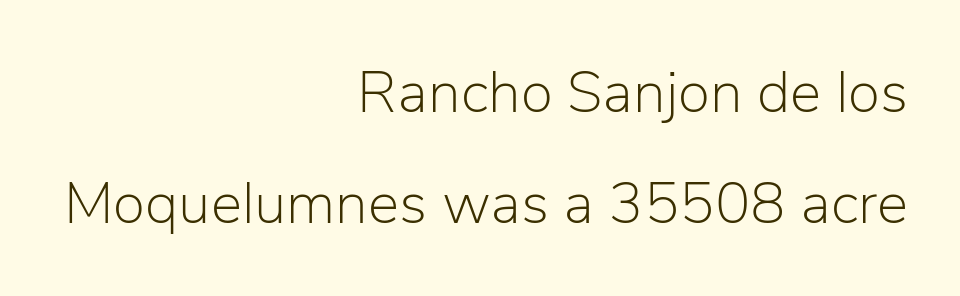
Q: Is the text bold? A: No.
Q: Is the text italic (slanted)? A: No, it is upright.
Q: Is the typeface a serif or a sans-serif typeface? A: Sans-serif.
Q: Is the text underlined? A: No.
Q: How is the paragraph aligned? A: Right-aligned.
Q: Is the spacing between letters normal or unusually wide? A: Normal.
Q: Width (condensed, normal, or wide)? A: Normal.
Q: Stroke contrast? A: Low.
Q: x-height? A: Medium.
Q: Monospaced? A: No.
